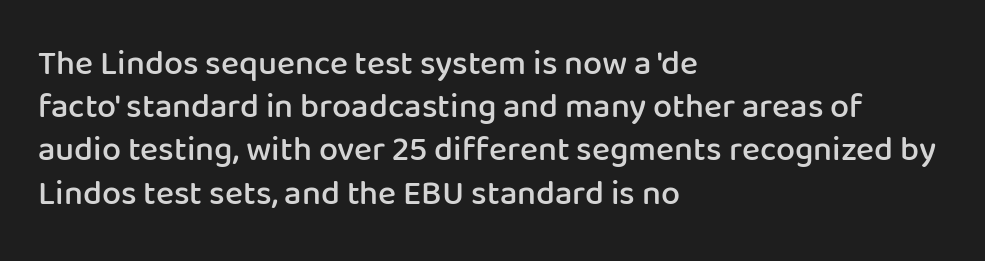
Q: Is the text bold? A: Semi-bold.
Q: Is the text italic (slanted)? A: No, it is upright.
Q: Is the typeface a serif or a sans-serif typeface? A: Sans-serif.
Q: Is the text underlined? A: No.
Q: How is the paragraph aligned? A: Left-aligned.
Q: Is the spacing between letters normal or unusually wide? A: Normal.
Q: Is the spacing between lines tight, normal or loose? A: Normal.
Q: Width (condensed, normal, or wide)? A: Normal.
Q: Stroke contrast? A: Low.
Q: x-height? A: Medium.
Q: Monospaced? A: No.
